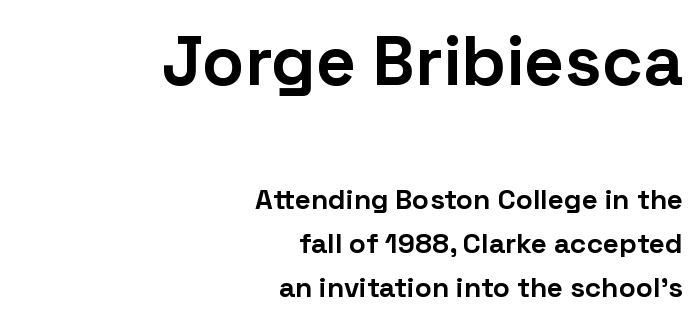
A student would call this right alignment; a typographer would say flush right, rag left. Note the varied advance widths — an 'i' is clearly narrower than an 'm'. Unmarked baselines from the first word to the last. Evenly set lines give the paragraph a standard silhouette.
